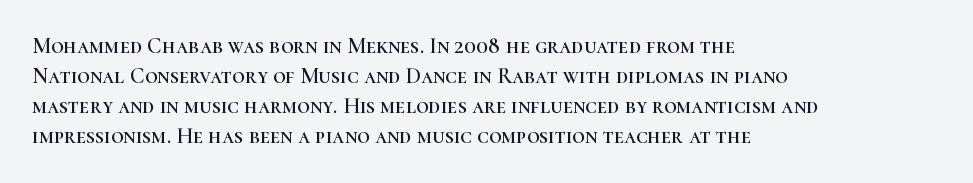
The image shows 22 px text type, upright; set left-aligned, normal line spacing (1.37x), normal letter spacing, not underlined.
